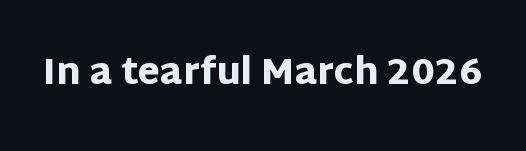
{"serif": "no", "italic": "no", "bold": "yes", "weight": "heavy", "width": "normal", "stroke_contrast": "low", "x_height": "large", "monospaced": "no", "underline": "no", "letter_spacing": "normal", "letter_spacing_em": 0.0, "glyph_px": 36}
